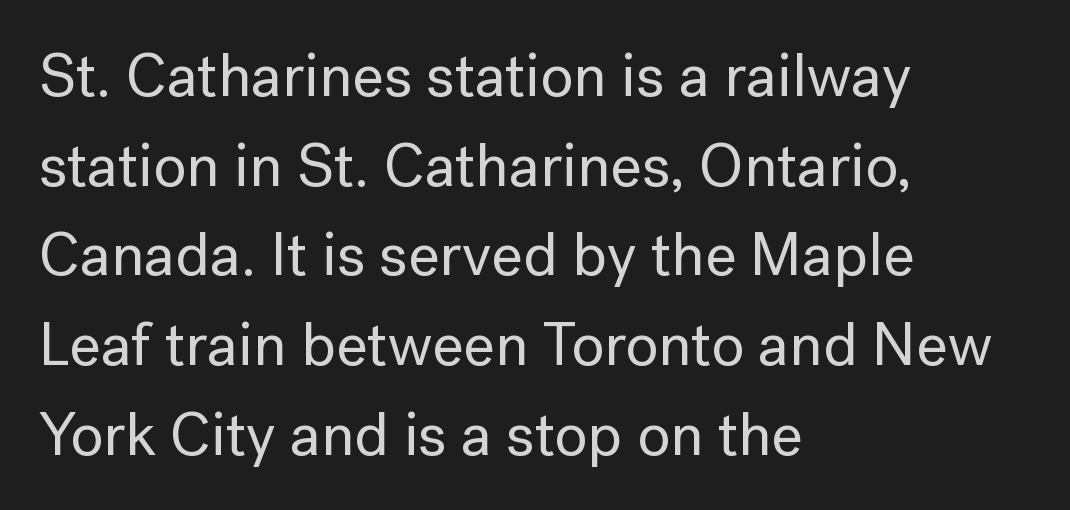
Does the leading feel generous? No, just average. Only glyphs here, with clear space below each row. Here the glyphs are tracked normally, forming tight word shapes. The typesetter chose a ragged-right arrangement here. Look at the bottom of the vertical strokes: they stop flat, with no serifs.
